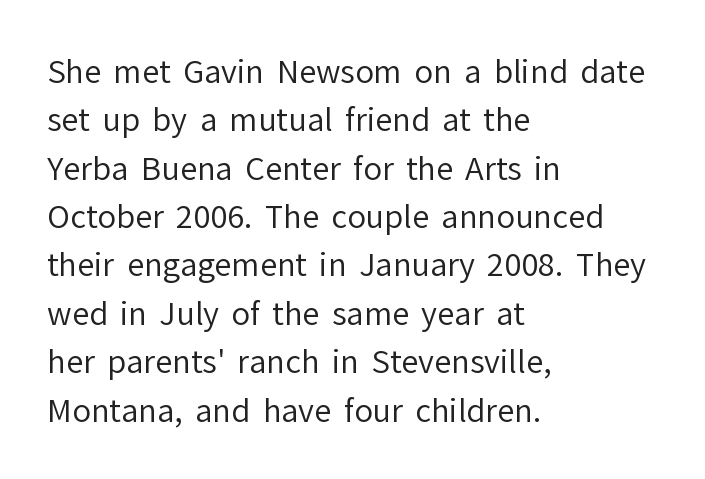
The image shows 31 px regular-weight sans-serif type, upright; set left-aligned, normal line spacing (1.56x), normal letter spacing, not underlined; low stroke contrast and a medium x-height.
